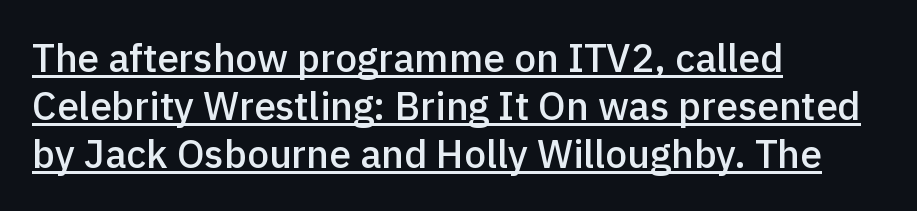
Q: Is the text bold? A: Semi-bold.
Q: Is the text italic (slanted)? A: No, it is upright.
Q: Is the typeface a serif or a sans-serif typeface? A: Sans-serif.
Q: Is the text underlined? A: Yes.
Q: How is the paragraph aligned? A: Left-aligned.
Q: Is the spacing between letters normal or unusually wide? A: Normal.
Q: Width (condensed, normal, or wide)? A: Normal.
Q: x-height? A: Medium.
Q: Monospaced? A: No.
